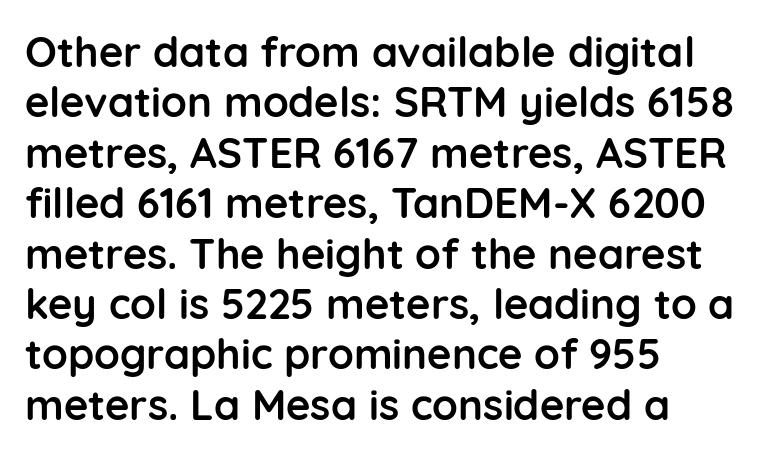
Q: Is the text bold? A: Yes.
Q: Is the text italic (slanted)? A: No, it is upright.
Q: Is the typeface a serif or a sans-serif typeface? A: Sans-serif.
Q: Is the text underlined? A: No.
Q: How is the paragraph aligned? A: Left-aligned.
Q: Is the spacing between letters normal or unusually wide? A: Normal.
Q: Width (condensed, normal, or wide)? A: Normal.
Q: Stroke contrast? A: Low.
Q: x-height? A: Medium.
Q: Monospaced? A: No.
